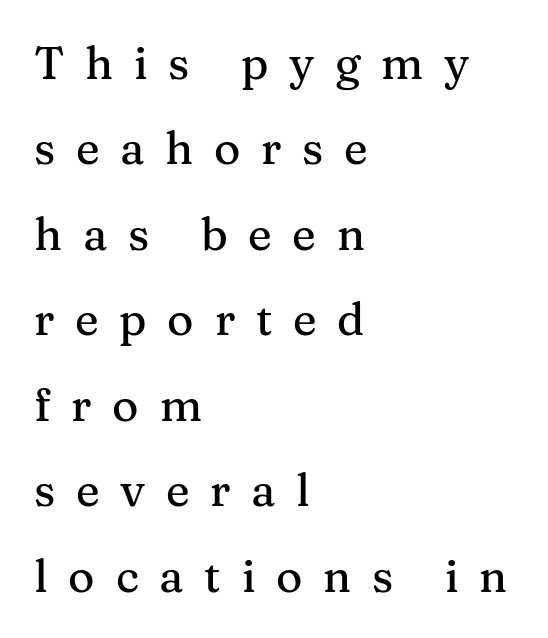
Is the letter spacing exaggerated? Yes — the characters are pushed far apart. The typesetter chose a ragged-right arrangement here. Quick note: not italic, upright. The designer dialed line spacing up above the default.
